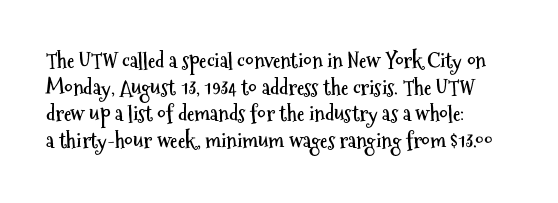
The image shows 21 px bold type, upright; set left-aligned, normal line spacing (1.27x), normal letter spacing, not underlined.
